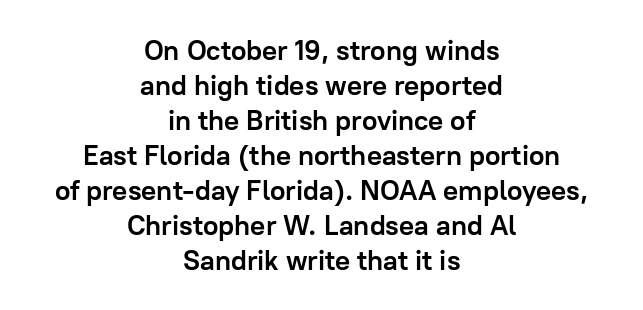
{"serif": "no", "italic": "no", "bold": "yes", "weight": "semibold", "width": "normal", "stroke_contrast": "low", "x_height": "medium", "monospaced": "no", "underline": "no", "align": "center", "line_spacing": "normal", "line_spacing_ratio": 1.25, "letter_spacing": "normal", "letter_spacing_em": 0.0, "glyph_px": 28}
